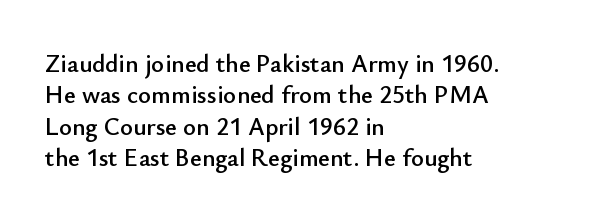
{"italic": "no", "underline": "no", "align": "left", "line_spacing": "normal", "line_spacing_ratio": 1.26, "letter_spacing": "normal", "letter_spacing_em": 0.0, "glyph_px": 25}
